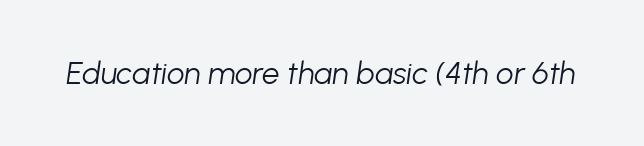
{"italic": "yes", "lean": "right", "slant_degrees": 8, "bold": "no", "weight": "light", "width": "normal", "stroke_contrast": "low", "x_height": "medium", "monospaced": "no", "underline": "no", "letter_spacing": "normal", "letter_spacing_em": 0.0, "glyph_px": 31}
